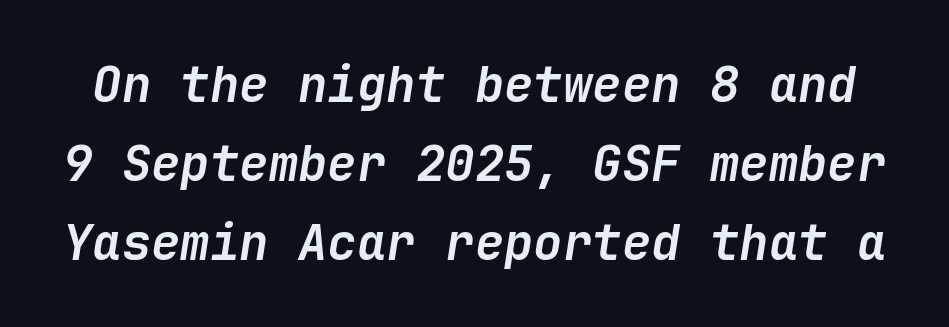
{"italic": "yes", "lean": "right", "slant_degrees": 9, "bold": "yes", "weight": "semibold", "width": "normal", "stroke_contrast": "low", "x_height": "medium", "underline": "no", "line_spacing": "normal", "line_spacing_ratio": 1.61, "letter_spacing": "normal", "letter_spacing_em": 0.0, "glyph_px": 49}
